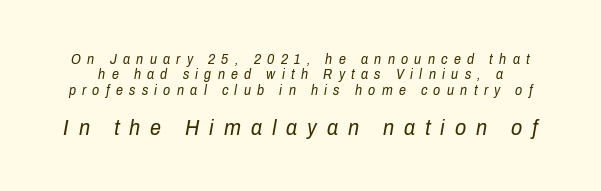
The image shows 22 px text type, italic (leaning right); set tight line spacing (1.1x), unusually wide letter spacing (+0.45 em), not underlined; the second (bottom) block is 1.57x larger.
